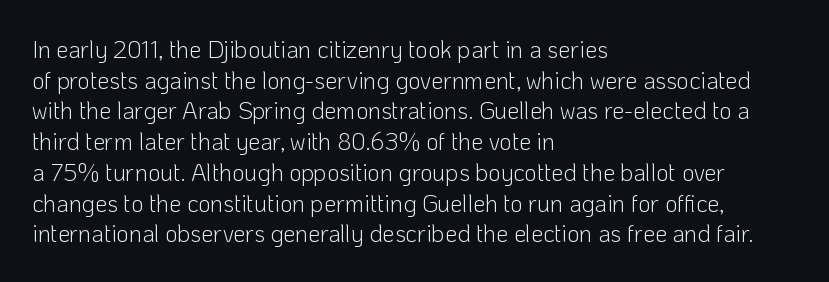
Is the type heavy? It reads as light-to-regular instead. Leftover space on each line is placed entirely after the last word. Characters follow at the spacing the type designer built in. The passage shown stacks its lines at a standard gap.
